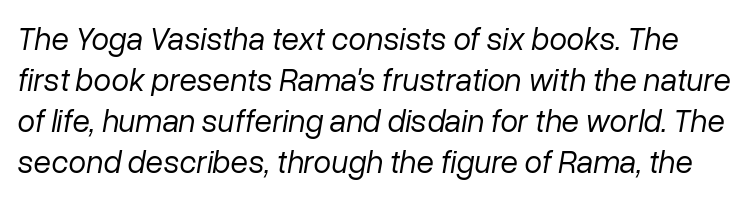
Q: Is the text bold? A: No.
Q: Is the text italic (slanted)? A: Yes, it leans right by about 10 degrees.
Q: Is the text underlined? A: No.
Q: Is the spacing between letters normal or unusually wide? A: Normal.
Q: Is the spacing between lines tight, normal or loose? A: Normal.
Q: Width (condensed, normal, or wide)? A: Normal.
Q: Stroke contrast? A: Low.
Q: x-height? A: Medium.
Q: Monospaced? A: No.
